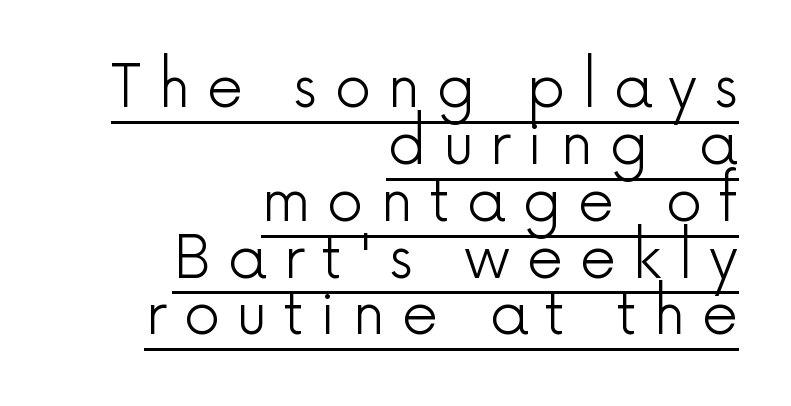
The image shows 58 px light sans-serif type, upright; set right-aligned, tight line spacing (0.98x), unusually wide letter spacing (+0.28 em), underlined; a medium x-height.
